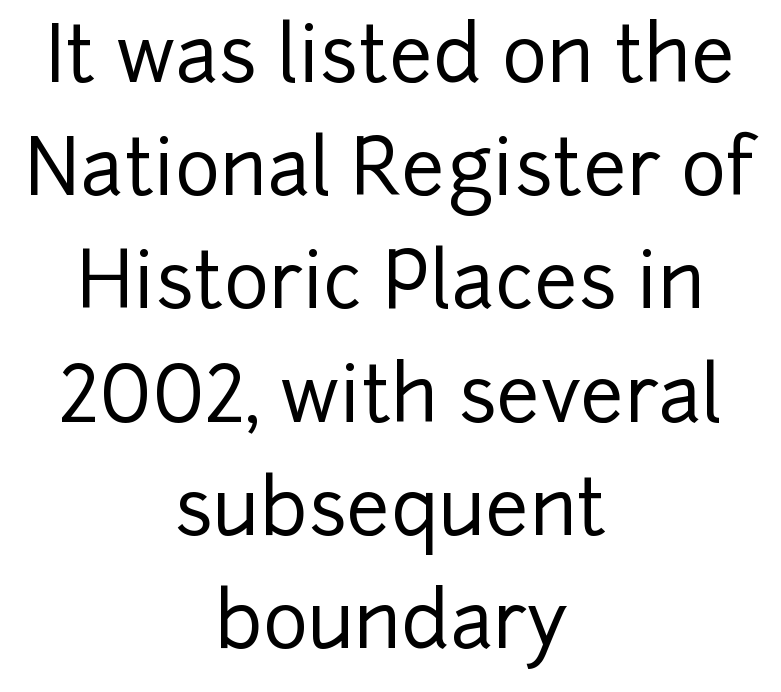
The image shows 77 px sans-serif type, upright; set centered, normal line spacing (1.47x), normal letter spacing, not underlined; low stroke contrast and a medium x-height.
